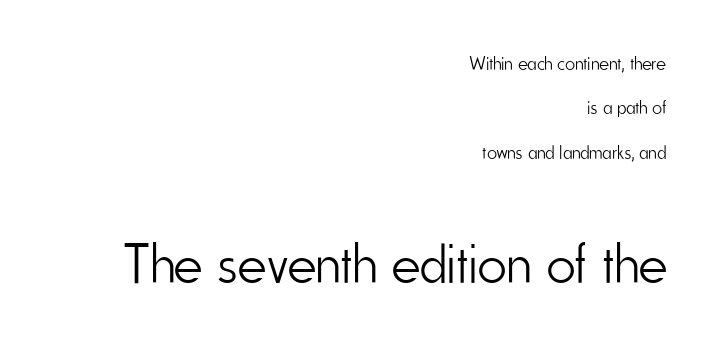
The image shows 56 px light, condensed sans-serif type, upright; set right-aligned, loose line spacing (2.33x), normal letter spacing, not underlined; the second (bottom) block is 2.95x larger; low stroke contrast and a small x-height.
